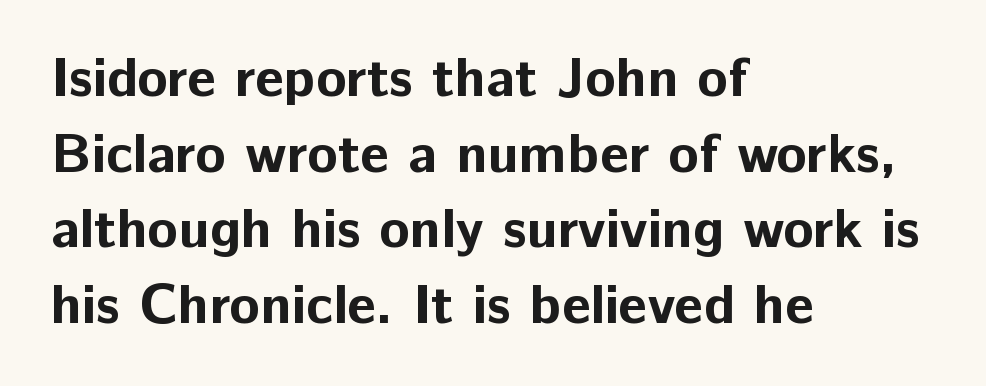
The image shows 56 px bold sans-serif type, upright; set left-aligned, normal line spacing (1.35x), normal letter spacing, not underlined; low stroke contrast and a medium x-height.
